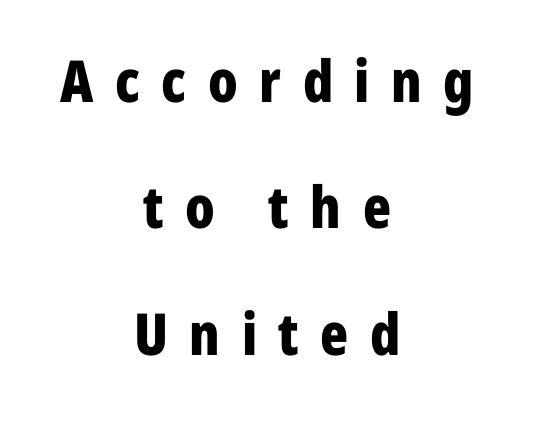
{"serif": "no", "italic": "no", "bold": "yes", "weight": "bold", "width": "condensed", "stroke_contrast": "low", "x_height": "medium", "monospaced": "no", "underline": "no", "align": "center", "line_spacing": "loose", "line_spacing_ratio": 2.18, "letter_spacing": "wide", "letter_spacing_em": 0.37, "glyph_px": 58}
